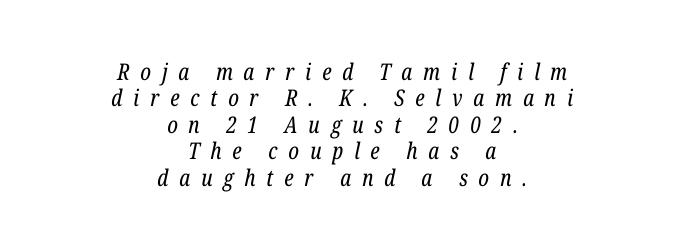
Q: Is the text bold? A: No.
Q: Is the text italic (slanted)? A: Yes, it leans right by about 12 degrees.
Q: Is the text underlined? A: No.
Q: How is the paragraph aligned? A: Centered.
Q: Is the spacing between letters normal or unusually wide? A: Unusually wide.
Q: Is the spacing between lines tight, normal or loose? A: Tight.
